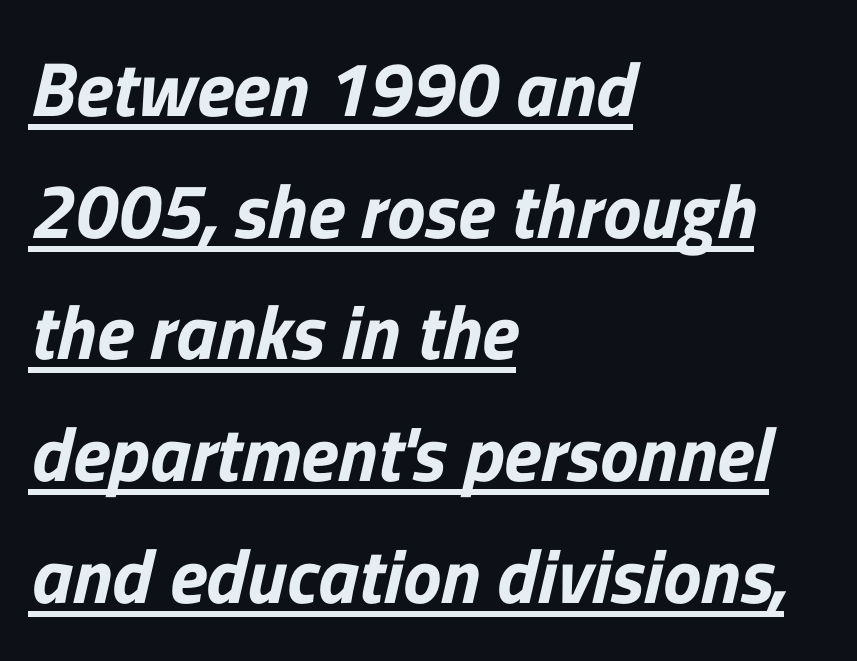
{"serif": "no", "width": "normal", "stroke_contrast": "low", "x_height": "medium", "monospaced": "no", "underline": "yes", "align": "left", "line_spacing": "normal", "line_spacing_ratio": 1.58, "letter_spacing": "normal", "letter_spacing_em": 0.0, "glyph_px": 77}
